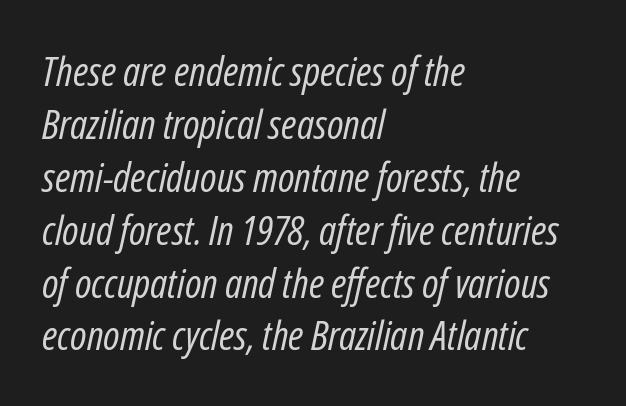
Q: Is the text bold? A: No.
Q: Is the text italic (slanted)? A: Yes, it leans right by about 12 degrees.
Q: Is the text underlined? A: No.
Q: How is the paragraph aligned? A: Left-aligned.
Q: Is the spacing between letters normal or unusually wide? A: Normal.
Q: Is the spacing between lines tight, normal or loose? A: Normal.
Q: Width (condensed, normal, or wide)? A: Condensed.
Q: Stroke contrast? A: Low.
Q: x-height? A: Medium.
Q: Monospaced? A: No.
